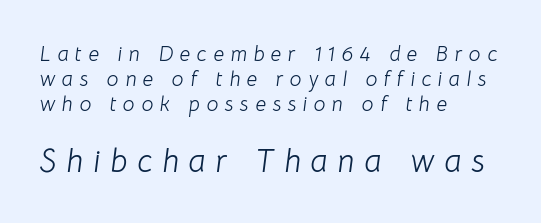
{"italic": "yes", "lean": "right", "slant_degrees": 8, "bold": "no", "weight": "light", "width": "normal", "stroke_contrast": "low", "x_height": "medium", "monospaced": "no", "underline": "no", "align": "left", "line_spacing_ratio": 1.2, "letter_spacing": "wide", "letter_spacing_em": 0.31, "larger_block": "second", "size_ratio": 1.52, "glyph_px": 32}
